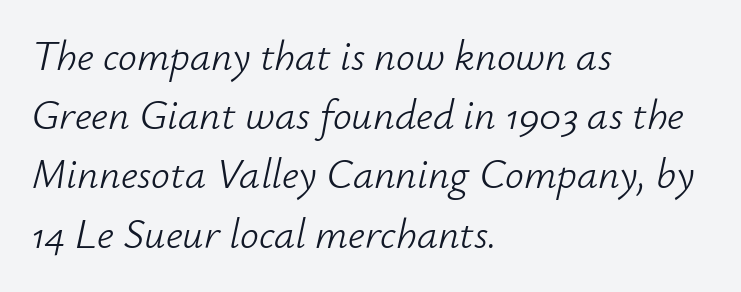
Q: Is the text bold? A: No.
Q: Is the text italic (slanted)? A: Yes, it leans right by about 12 degrees.
Q: Is the text underlined? A: No.
Q: How is the paragraph aligned? A: Left-aligned.
Q: Is the spacing between letters normal or unusually wide? A: Normal.
Q: Is the spacing between lines tight, normal or loose? A: Normal.
Q: Width (condensed, normal, or wide)? A: Normal.
Q: Stroke contrast? A: Low.
Q: x-height? A: Small.
Q: Monospaced? A: No.
